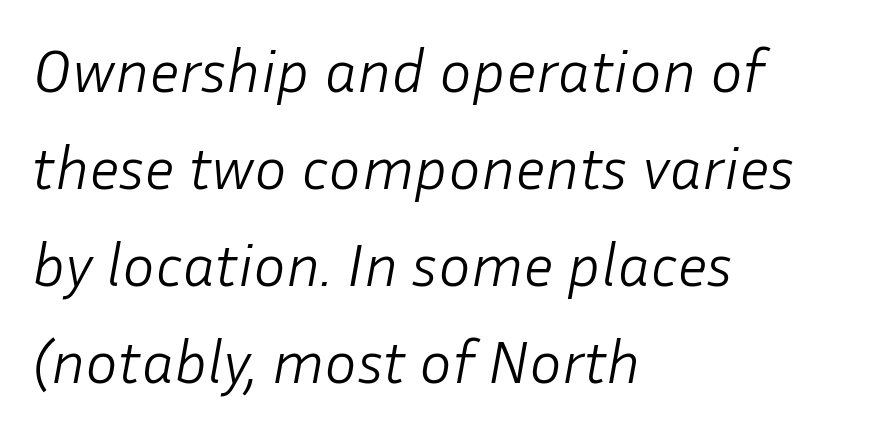
These lines are rendered in a variable-pitch font. Compared with a typical body face, this is equally light or lighter still. The paragraph has a hard left edge and a soft right edge. Nobody drew a line under any word here. Leading: standard.
